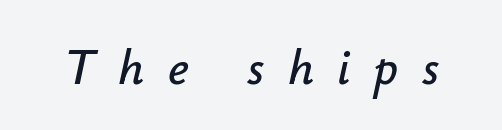
Q: Is the text italic (slanted)? A: Yes, it leans right by about 12 degrees.
Q: Is the text underlined? A: No.
Q: Is the spacing between letters normal or unusually wide? A: Unusually wide.
Q: Width (condensed, normal, or wide)? A: Normal.
Q: Stroke contrast? A: Low.
Q: x-height? A: Small.
Q: Monospaced? A: No.
